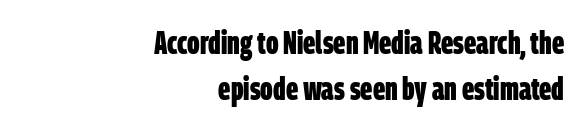
{"serif": "no", "bold": "yes", "weight": "bold", "width": "condensed", "stroke_contrast": "low", "x_height": "large", "monospaced": "no", "underline": "no", "align": "right", "line_spacing": "normal", "line_spacing_ratio": 1.44, "letter_spacing": "normal", "letter_spacing_em": 0.0, "glyph_px": 32}
